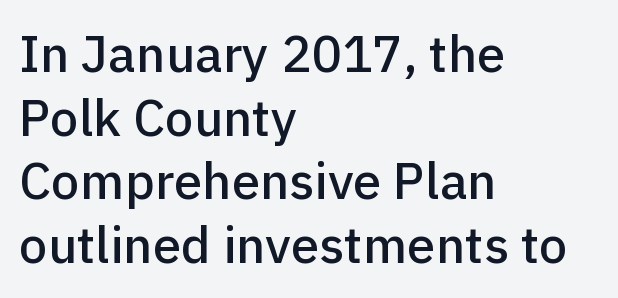
{"serif": "no", "italic": "no", "width": "normal", "stroke_contrast": "low", "x_height": "medium", "monospaced": "no", "underline": "no", "align": "left", "line_spacing": "normal", "line_spacing_ratio": 1.25, "letter_spacing": "normal", "letter_spacing_em": 0.0, "glyph_px": 51}
